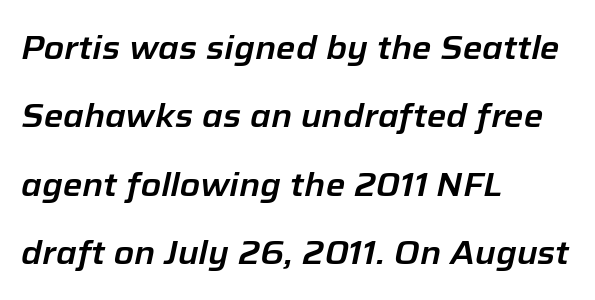
{"italic": "yes", "lean": "right", "slant_degrees": 12, "width": "normal", "stroke_contrast": "low", "x_height": "medium", "monospaced": "no", "underline": "no", "align": "left", "line_spacing": "loose", "line_spacing_ratio": 2.07, "letter_spacing": "normal", "letter_spacing_em": 0.0, "glyph_px": 33}
